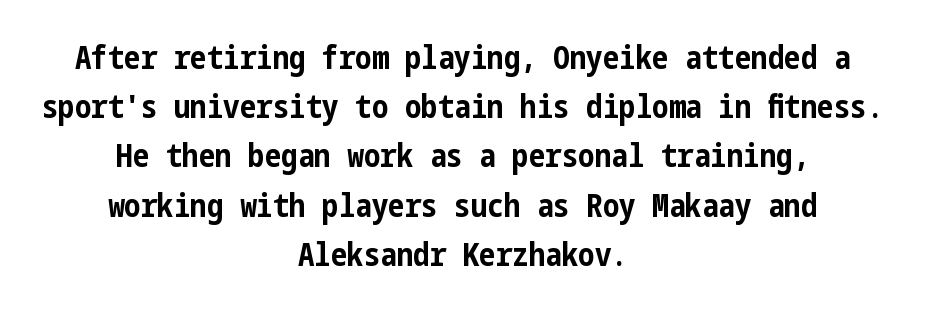
{"serif": "no", "italic": "no", "bold": "yes", "weight": "bold", "width": "condensed", "stroke_contrast": "low", "x_height": "medium", "underline": "no", "align": "center", "line_spacing": "normal", "line_spacing_ratio": 1.49, "letter_spacing": "normal", "letter_spacing_em": 0.0, "glyph_px": 33}
